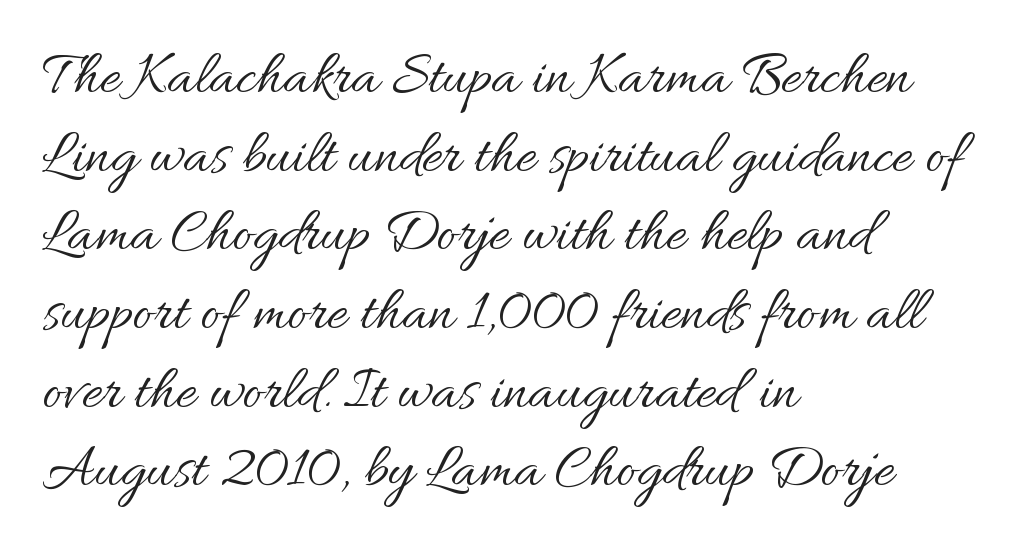
{"bold": "no", "weight": "regular", "width": "normal", "stroke_contrast": "medium", "x_height": "small", "monospaced": "no", "underline": "no", "align": "left", "line_spacing": "normal", "line_spacing_ratio": 1.29, "letter_spacing": "normal", "letter_spacing_em": 0.0, "glyph_px": 61}
